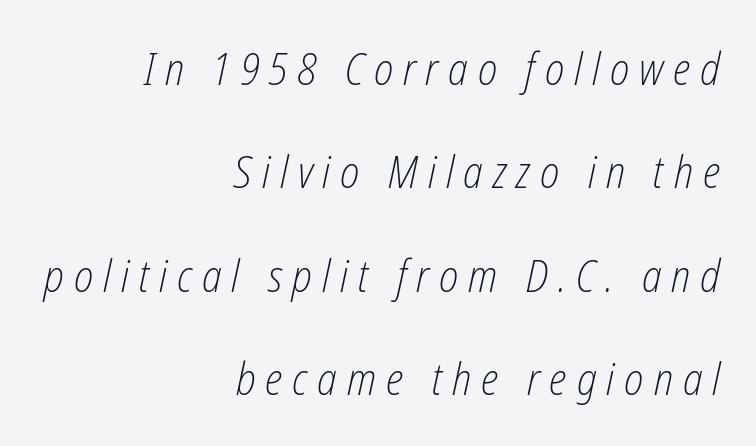
{"italic": "yes", "lean": "right", "slant_degrees": 12, "bold": "no", "weight": "light", "width": "condensed", "stroke_contrast": "low", "x_height": "medium", "monospaced": "no", "underline": "no", "align": "right", "line_spacing": "loose", "line_spacing_ratio": 2.3, "letter_spacing": "wide", "letter_spacing_em": 0.22, "glyph_px": 45}
